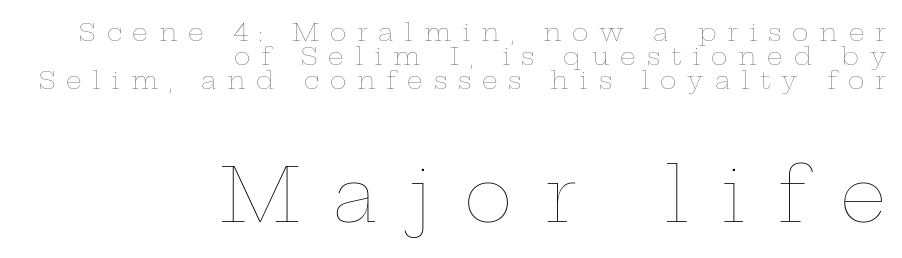
The image shows 74 px thin, wide type, upright; set right-aligned, tight line spacing (0.97x), unusually wide letter spacing (+0.43 em), not underlined; the second (bottom) block is 2.96x larger; low stroke contrast and a medium x-height.
